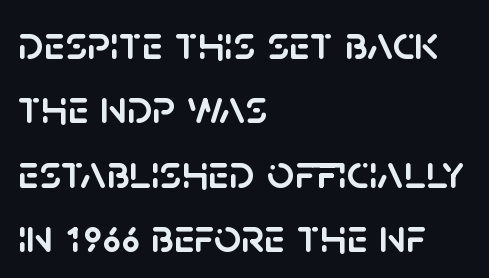
{"serif": "no", "italic": "no", "width": "normal", "stroke_contrast": "low", "x_height": "large", "monospaced": "no", "underline": "no", "align": "left", "line_spacing": "normal", "line_spacing_ratio": 1.34, "letter_spacing": "normal", "letter_spacing_em": 0.0, "glyph_px": 48}
